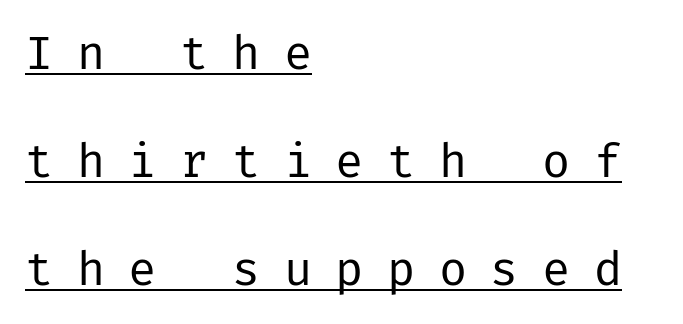
Q: Is the text bold? A: No.
Q: Is the text italic (slanted)? A: No, it is upright.
Q: Is the typeface a serif or a sans-serif typeface? A: Sans-serif.
Q: Is the text underlined? A: Yes.
Q: How is the paragraph aligned? A: Left-aligned.
Q: Is the spacing between letters normal or unusually wide? A: Unusually wide.
Q: Is the spacing between lines tight, normal or loose? A: Loose.
Q: Width (condensed, normal, or wide)? A: Normal.
Q: Stroke contrast? A: Low.
Q: x-height? A: Medium.
